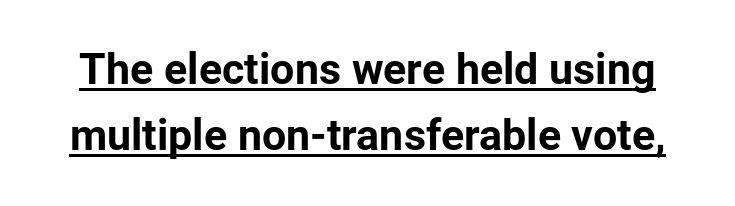
The image shows 43 px bold sans-serif type, upright; set normal line spacing (1.54x), normal letter spacing, underlined; low stroke contrast and a medium x-height.
